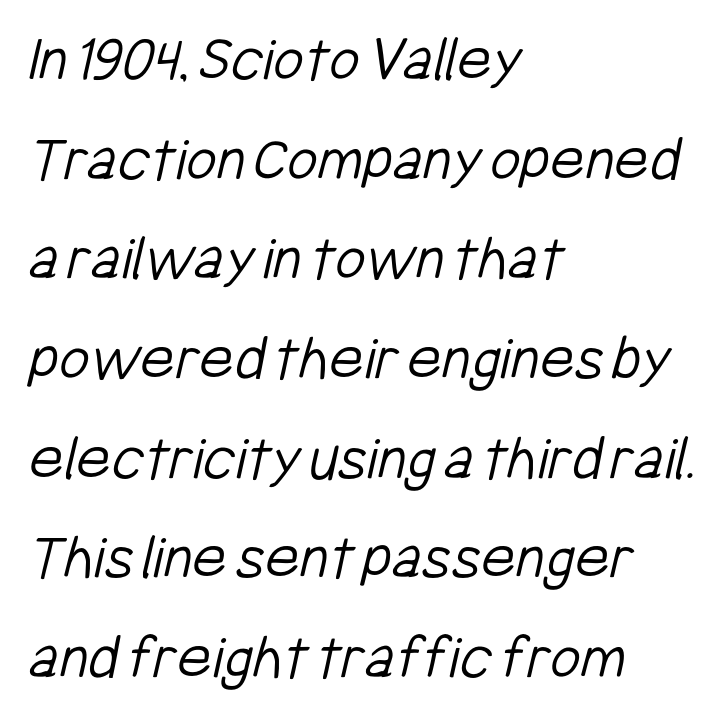
{"serif": "no", "bold": "no", "weight": "light", "width": "condensed", "stroke_contrast": "low", "x_height": "medium", "monospaced": "no", "underline": "no", "align": "left", "line_spacing": "normal", "line_spacing_ratio": 1.51, "letter_spacing": "normal", "letter_spacing_em": 0.0, "glyph_px": 66}
